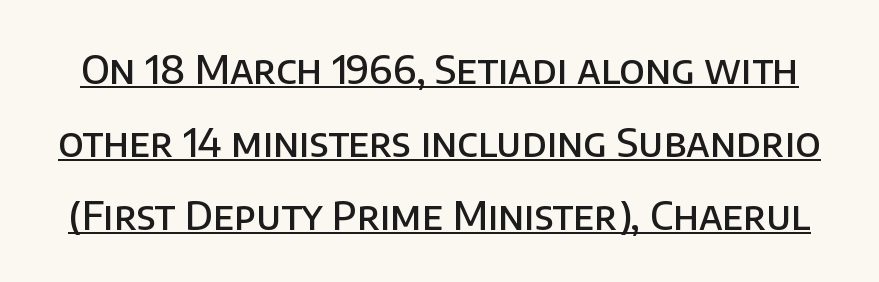
Q: Is the text bold? A: Semi-bold.
Q: Is the text italic (slanted)? A: No, it is upright.
Q: Is the typeface a serif or a sans-serif typeface? A: Sans-serif.
Q: Is the text underlined? A: Yes.
Q: Is the spacing between letters normal or unusually wide? A: Normal.
Q: Width (condensed, normal, or wide)? A: Normal.
Q: Stroke contrast? A: Low.
Q: x-height? A: Large.
Q: Monospaced? A: No.
